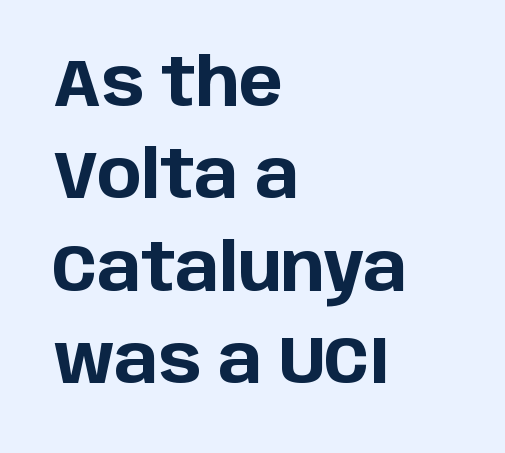
The image shows 66 px bold sans-serif type, upright; set left-aligned, normal line spacing (1.4x), normal letter spacing, not underlined; low stroke contrast and a large x-height.
